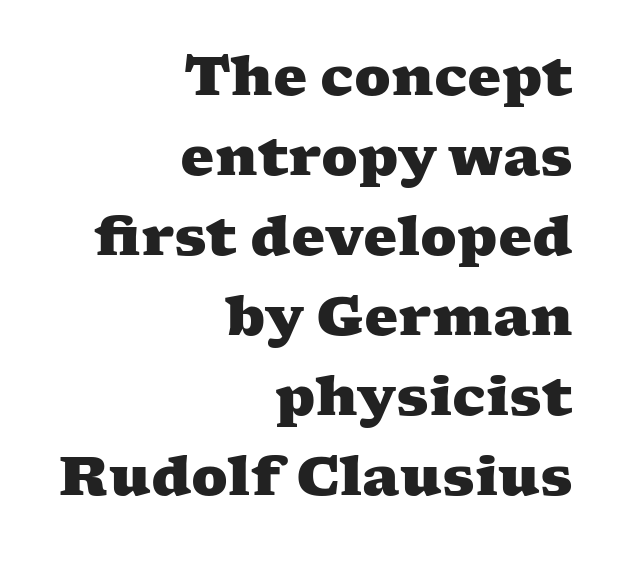
A typesetter would label this face a serif. Caption: multi-line text, flush right, ragged left. The tracking reads as untouched default to a designer's eye. Bare-footed words on every line.
